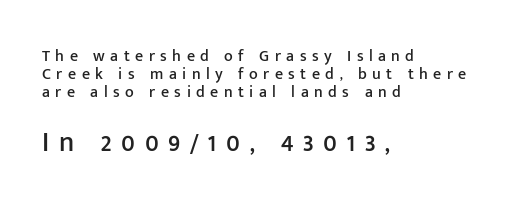
Q: Is the text italic (slanted)? A: No, it is upright.
Q: Is the typeface a serif or a sans-serif typeface? A: Sans-serif.
Q: Is the text underlined? A: No.
Q: How is the paragraph aligned? A: Left-aligned.
Q: Is the spacing between letters normal or unusually wide? A: Unusually wide.
Q: Is the spacing between lines tight, normal or loose? A: Tight.
Q: Which block of text is set in a larger size, the first (top) or the second (bottom)? A: The second (bottom) one.
Q: Width (condensed, normal, or wide)? A: Normal.
Q: Stroke contrast? A: Low.
Q: x-height? A: Medium.
Q: Monospaced? A: No.
